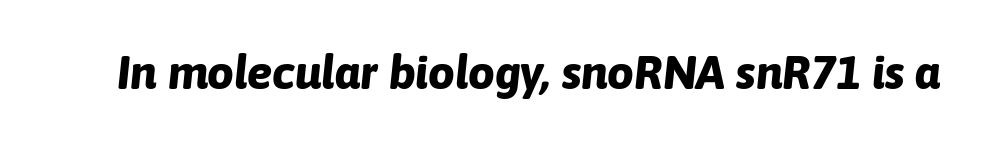
Does extra space separate the letters? No, they use regular spacing. Note the varied advance widths — an 'i' is clearly narrower than an 'm'. Unmarked baselines from the first word to the last. If you drew a line through each stem, it would be angled.
